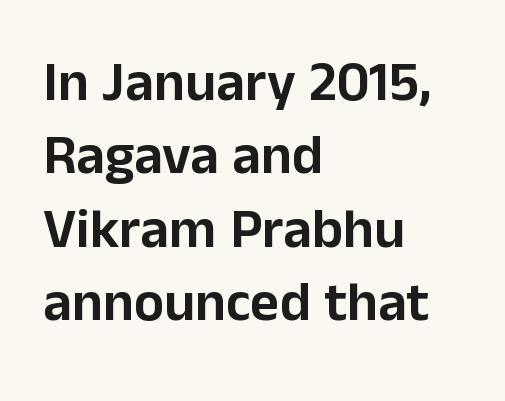
The image shows 56 px sans-serif type, upright; set left-aligned, normal line spacing (1.31x), normal letter spacing, not underlined; low stroke contrast and a medium x-height.
